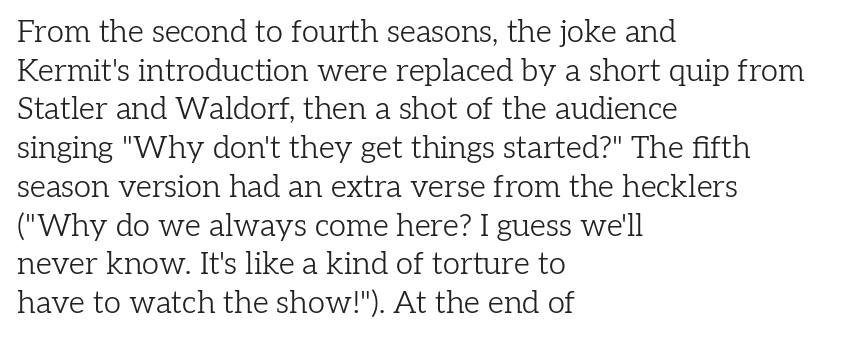
The image shows 31 px light serif type, upright; set left-aligned, normal line spacing (1.25x), normal letter spacing, not underlined; low stroke contrast and a medium x-height.
